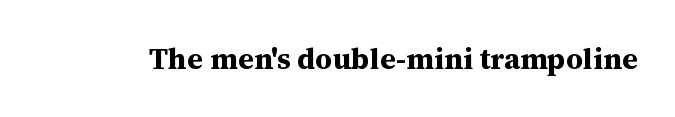
The image shows 30 px bold serif type, upright; set normal letter spacing, not underlined; medium stroke contrast and a medium x-height.
